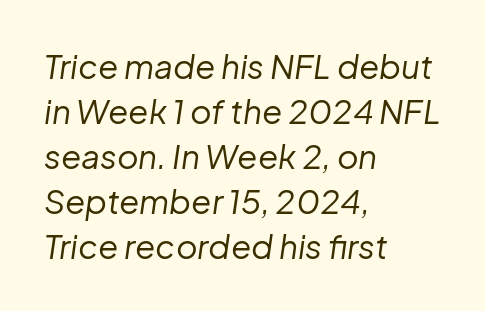
The image shows 33 px regular-weight type, italic (leaning right); set left-aligned, normal line spacing (1.36x), normal letter spacing, not underlined; low stroke contrast and a medium x-height.
